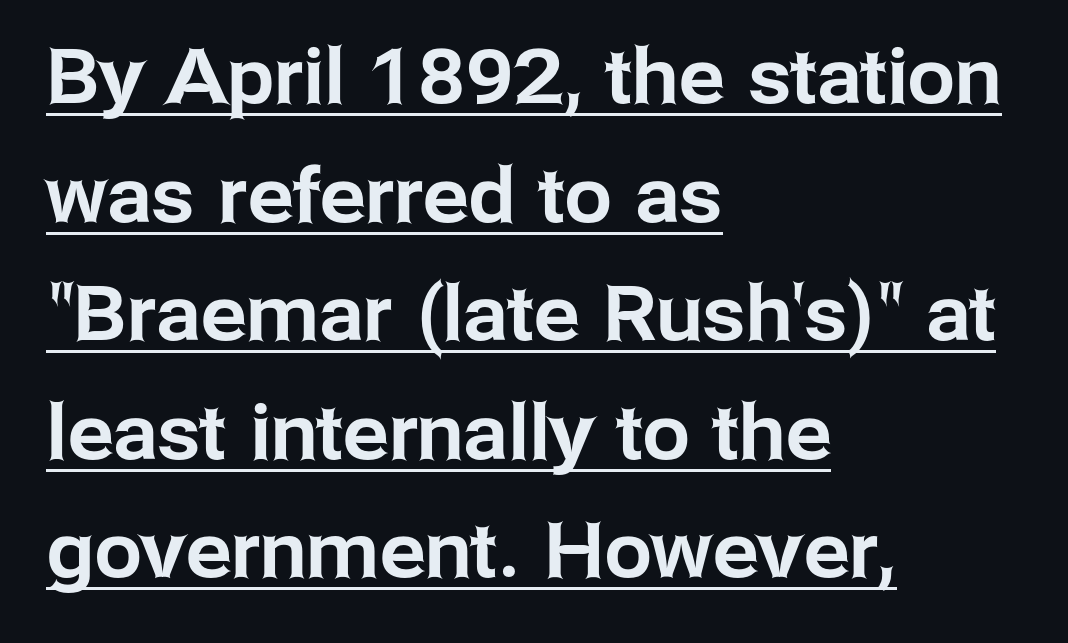
The image shows 76 px sans-serif type, upright; set left-aligned, normal line spacing (1.56x), normal letter spacing, underlined; low stroke contrast and a medium x-height.
